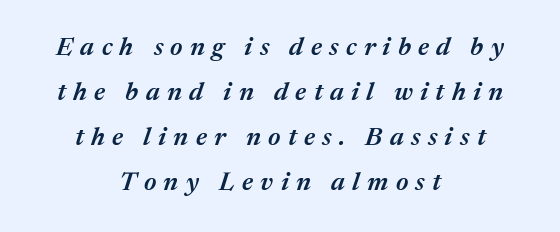
Q: Is the text bold? A: Semi-bold.
Q: Is the text italic (slanted)? A: Yes, it leans right by about 17 degrees.
Q: Is the text underlined? A: No.
Q: How is the paragraph aligned? A: Centered.
Q: Is the spacing between letters normal or unusually wide? A: Unusually wide.
